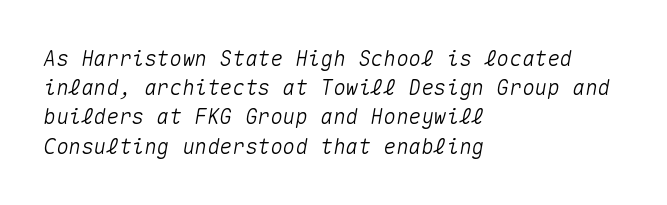
{"italic": "yes", "lean": "right", "slant_degrees": 10, "underline": "no", "align": "left", "line_spacing": "normal", "line_spacing_ratio": 1.39, "letter_spacing": "normal", "letter_spacing_em": 0.0, "glyph_px": 21}
